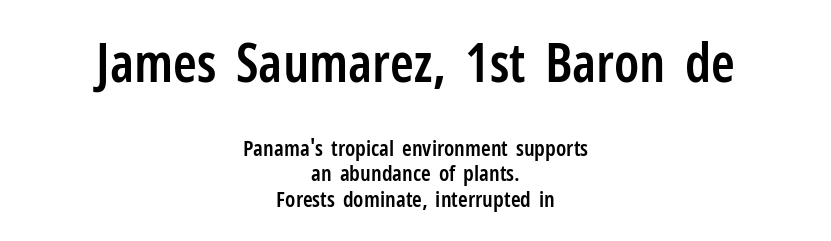
The rendering uses natural spacing where letterforms have individual widths. The horizontal fit of the characters is conventional and even. Descenders hang freely into open space. The whitespace from short lines is split evenly between both sides. Type size steps down from the first block to the second. Posture: vertical.
